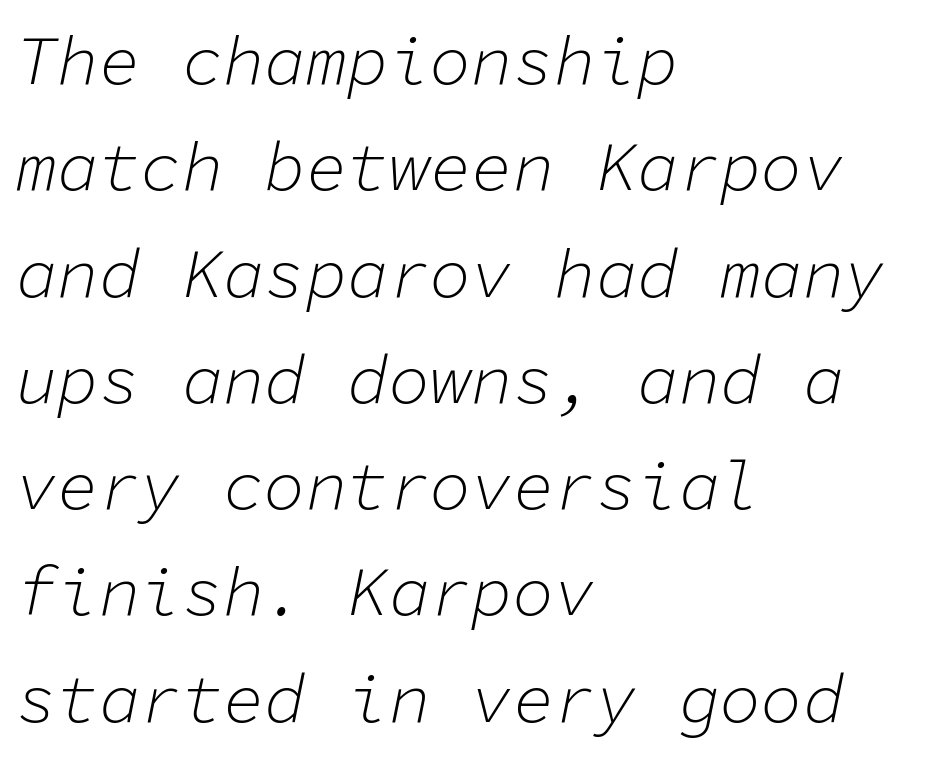
Q: Is the text bold? A: No.
Q: Is the text italic (slanted)? A: Yes, it leans right by about 11 degrees.
Q: Is the text underlined? A: No.
Q: How is the paragraph aligned? A: Left-aligned.
Q: Is the spacing between letters normal or unusually wide? A: Normal.
Q: Is the spacing between lines tight, normal or loose? A: Normal.
Q: Width (condensed, normal, or wide)? A: Normal.
Q: Stroke contrast? A: Low.
Q: x-height? A: Medium.
Q: Monospaced? A: Yes.
